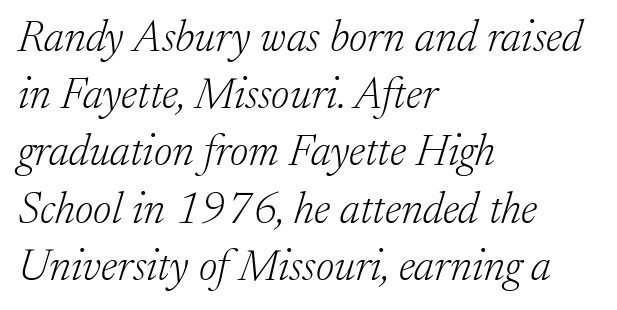
Q: Is the text bold? A: No.
Q: Is the text italic (slanted)? A: Yes, it leans right by about 17 degrees.
Q: Is the typeface a serif or a sans-serif typeface? A: Serif.
Q: Is the text underlined? A: No.
Q: How is the paragraph aligned? A: Left-aligned.
Q: Is the spacing between letters normal or unusually wide? A: Normal.
Q: Is the spacing between lines tight, normal or loose? A: Normal.
Q: Width (condensed, normal, or wide)? A: Normal.
Q: Stroke contrast? A: Low.
Q: x-height? A: Medium.
Q: Monospaced? A: No.
